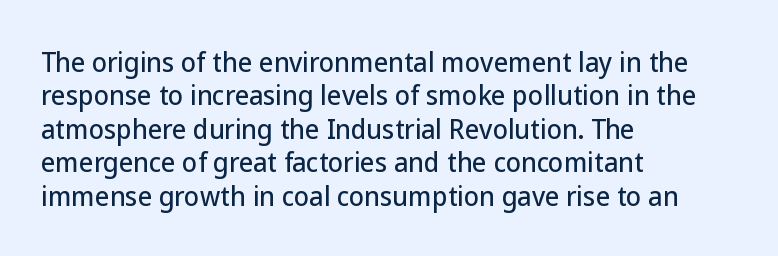
Q: Is the text italic (slanted)? A: No, it is upright.
Q: Is the text underlined? A: No.
Q: How is the paragraph aligned? A: Left-aligned.
Q: Is the spacing between letters normal or unusually wide? A: Normal.
Q: Is the spacing between lines tight, normal or loose? A: Normal.
